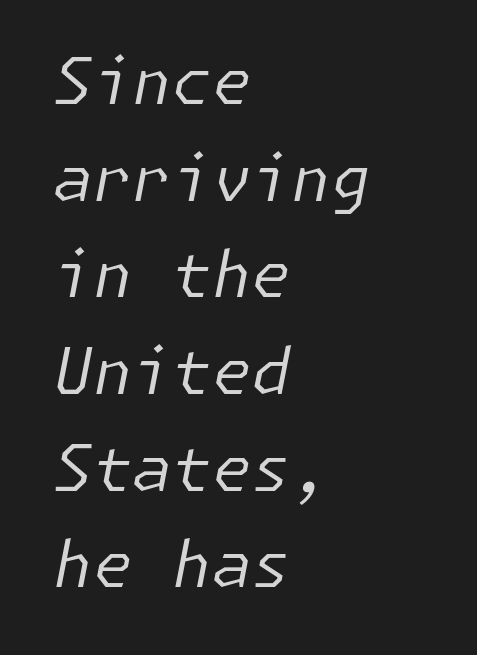
The image shows 64 px regular-weight type, italic (leaning right); set left-aligned, normal line spacing (1.51x), normal letter spacing, not underlined; low stroke contrast and a medium x-height.
